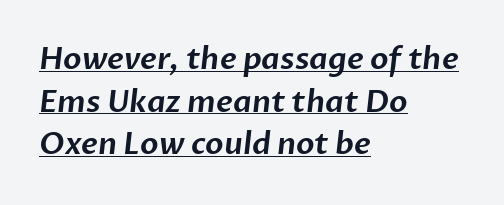
Q: Is the typeface a serif or a sans-serif typeface? A: Sans-serif.
Q: Is the text underlined? A: Yes.
Q: How is the paragraph aligned? A: Left-aligned.
Q: Is the spacing between letters normal or unusually wide? A: Normal.
Q: Is the spacing between lines tight, normal or loose? A: Normal.
Q: Width (condensed, normal, or wide)? A: Normal.
Q: Stroke contrast? A: Low.
Q: x-height? A: Medium.
Q: Monospaced? A: No.
